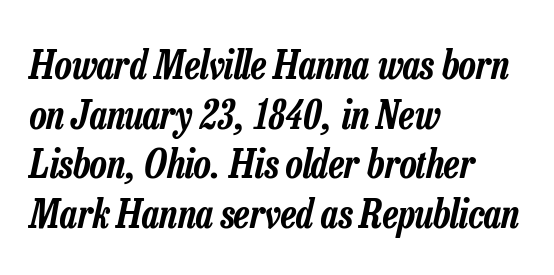
Q: Is the text italic (slanted)? A: Yes, it leans right by about 13 degrees.
Q: Is the text underlined? A: No.
Q: How is the paragraph aligned? A: Left-aligned.
Q: Is the spacing between letters normal or unusually wide? A: Normal.
Q: Is the spacing between lines tight, normal or loose? A: Normal.
Q: Width (condensed, normal, or wide)? A: Condensed.
Q: Stroke contrast? A: Low.
Q: x-height? A: Medium.
Q: Monospaced? A: No.
